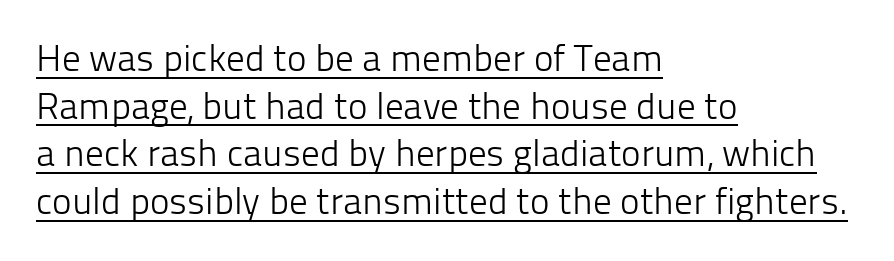
Q: Is the text bold? A: No.
Q: Is the text italic (slanted)? A: No, it is upright.
Q: Is the typeface a serif or a sans-serif typeface? A: Sans-serif.
Q: Is the text underlined? A: Yes.
Q: How is the paragraph aligned? A: Left-aligned.
Q: Is the spacing between letters normal or unusually wide? A: Normal.
Q: Is the spacing between lines tight, normal or loose? A: Normal.
Q: Width (condensed, normal, or wide)? A: Normal.
Q: Stroke contrast? A: Low.
Q: x-height? A: Medium.
Q: Monospaced? A: No.
